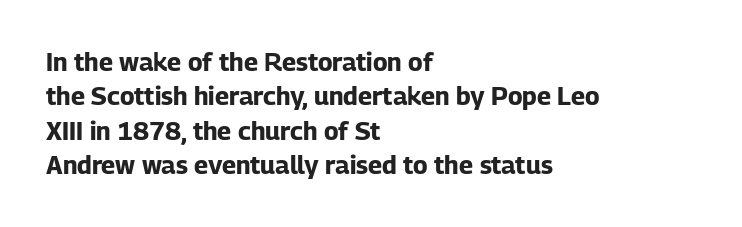
Q: Is the text bold? A: Yes.
Q: Is the text italic (slanted)? A: No, it is upright.
Q: Is the text underlined? A: No.
Q: How is the paragraph aligned? A: Left-aligned.
Q: Is the spacing between letters normal or unusually wide? A: Normal.
Q: Is the spacing between lines tight, normal or loose? A: Normal.
